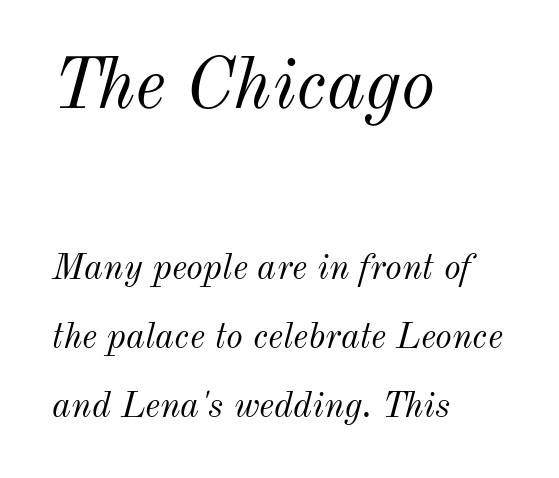
The space beneath each line is pristine and unruled. Spacing verdict: proportional, widths tailored to each character. If you drew a ruler down the left edge, every line would touch it. A student would notice the top passage is typeset larger than what follows.
